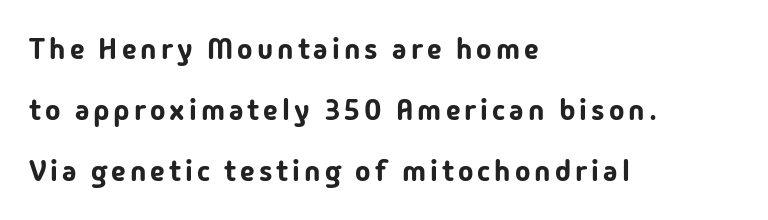
The image shows 29 px sans-serif type, upright; set left-aligned, loose line spacing (2.11x), not underlined; low stroke contrast and a medium x-height.
